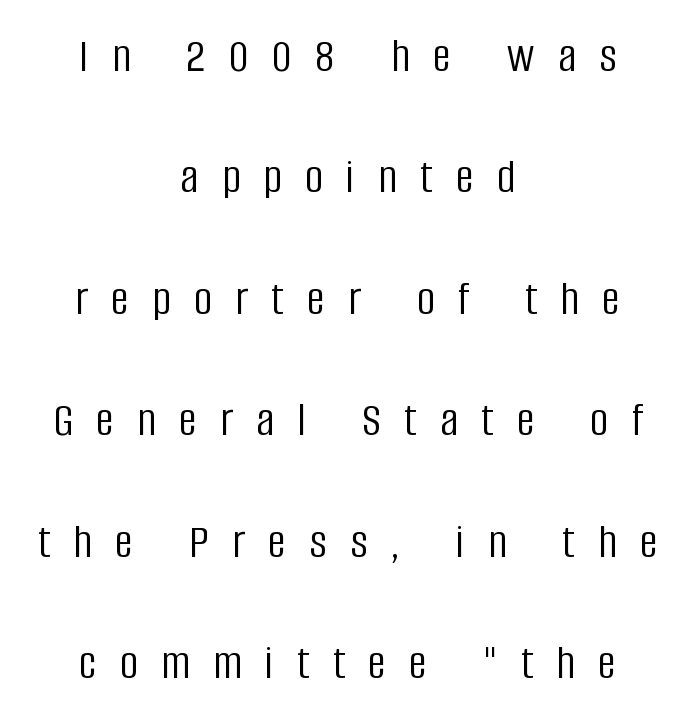
The image shows 50 px light, condensed sans-serif type, upright; set centered, loose line spacing (2.43x), unusually wide letter spacing (+0.47 em), not underlined; low stroke contrast and a large x-height.
